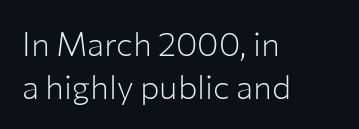
Q: Is the text bold? A: No.
Q: Is the text italic (slanted)? A: No, it is upright.
Q: Is the typeface a serif or a sans-serif typeface? A: Sans-serif.
Q: Is the text underlined? A: No.
Q: How is the paragraph aligned? A: Left-aligned.
Q: Is the spacing between letters normal or unusually wide? A: Normal.
Q: Is the spacing between lines tight, normal or loose? A: Normal.
Q: Width (condensed, normal, or wide)? A: Normal.
Q: Stroke contrast? A: Low.
Q: x-height? A: Medium.
Q: Monospaced? A: No.
